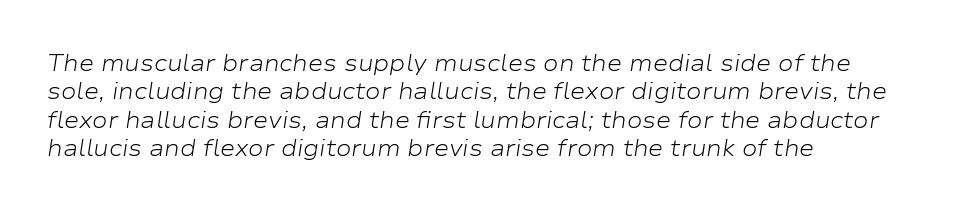
The image shows 23 px text type, italic (leaning right); set left-aligned, line spacing 1.23x, normal letter spacing, not underlined.
